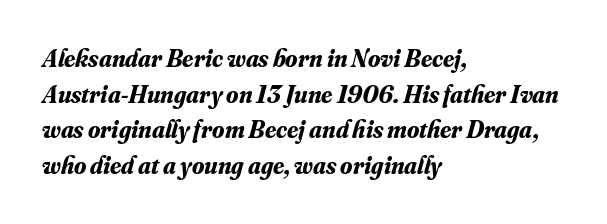
The image shows 25 px bold type, italic (leaning right); set left-aligned, normal line spacing (1.43x), normal letter spacing, not underlined.
